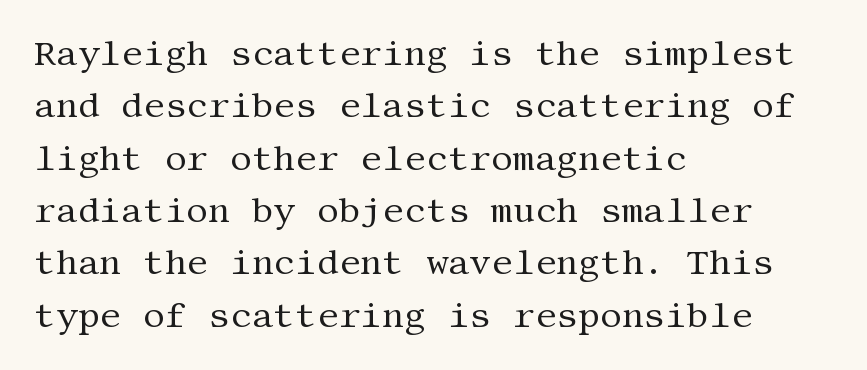
The image shows 34 px regular-weight serif type, upright; set left-aligned, normal line spacing (1.54x), normal letter spacing, not underlined; medium stroke contrast and a large x-height.
